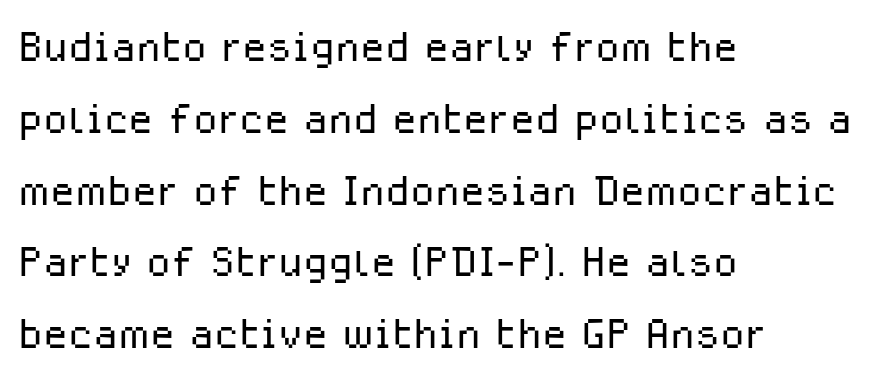
The image shows 57 px light sans-serif type, upright; set left-aligned, normal line spacing (1.26x), normal letter spacing, not underlined; low stroke contrast and a medium x-height.
